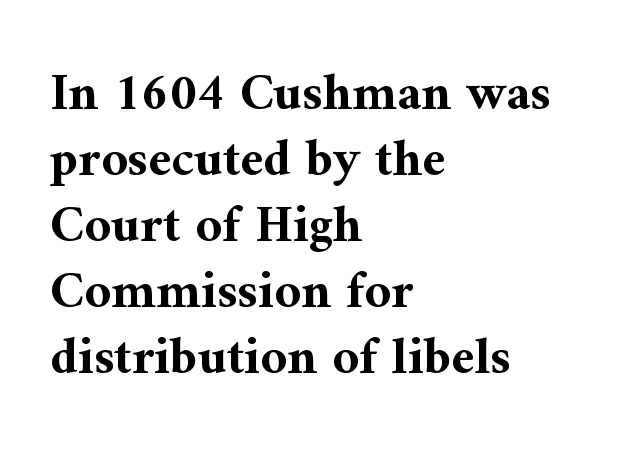
The image shows 52 px bold serif type, upright; set left-aligned, normal line spacing (1.27x), normal letter spacing, not underlined; medium stroke contrast and a medium x-height.
